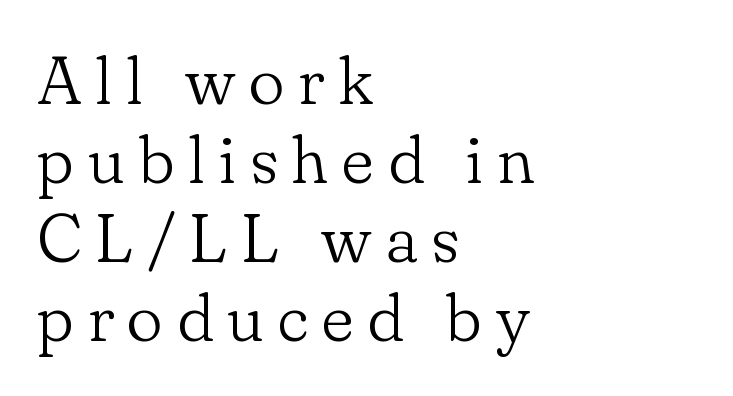
The image shows 68 px light serif type, upright; set left-aligned, line spacing 1.16x, unusually wide letter spacing (+0.2 em), not underlined; low stroke contrast and a small x-height.
